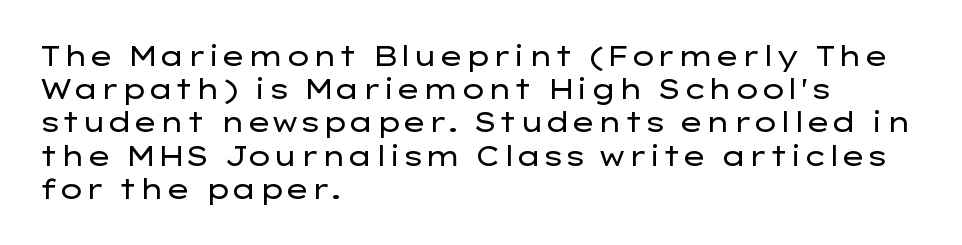
The zone under the glyphs is completely vacant. The passage is arranged the way most books set body copy — flush left. The type sits square on the baseline with zero lean. Weight: in the light-to-regular range. In terms of letterspacing, this is plain default setting.
